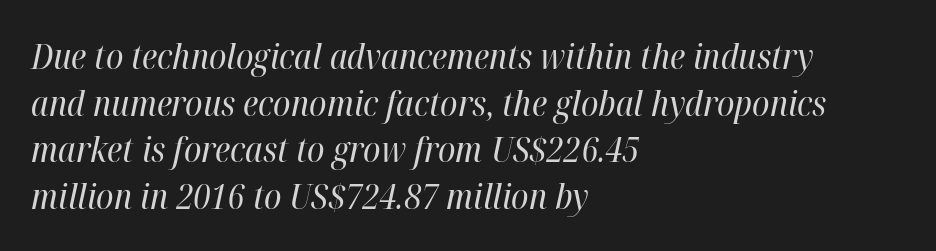
Q: Is the text bold? A: No.
Q: Is the text italic (slanted)? A: Yes, it leans right by about 12 degrees.
Q: Is the text underlined? A: No.
Q: How is the paragraph aligned? A: Left-aligned.
Q: Is the spacing between letters normal or unusually wide? A: Normal.
Q: Is the spacing between lines tight, normal or loose? A: Normal.
Q: Width (condensed, normal, or wide)? A: Condensed.
Q: Stroke contrast? A: High.
Q: x-height? A: Medium.
Q: Monospaced? A: No.
